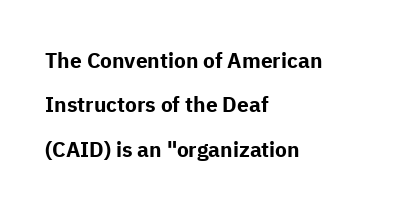
If you measured baseline to baseline, you'd find a long distance. The sample has been set heavy, in full bold. This rendering features lettering with no underline. Which margin do the lines hug? The left one — the right edge is uneven. What stands out about the letter spacing? Nothing — it is the standard amount. Style check: upright.
